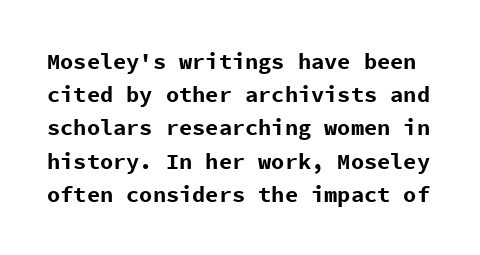
{"italic": "no", "bold": "yes", "underline": "no", "line_spacing": "normal", "line_spacing_ratio": 1.51, "letter_spacing": "normal", "letter_spacing_em": 0.0, "glyph_px": 22}
